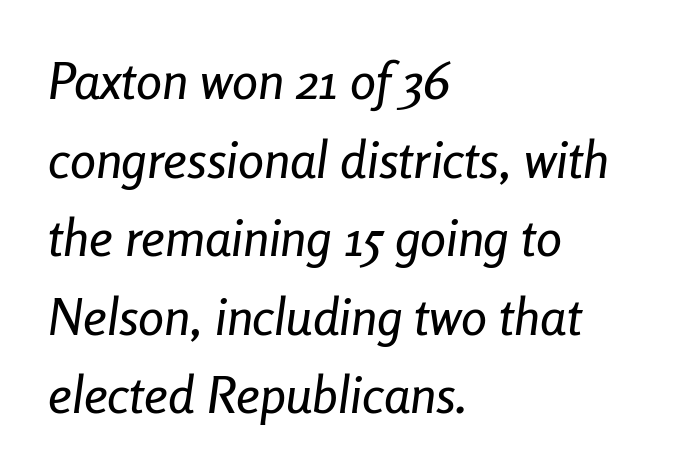
Q: Is the text italic (slanted)? A: Yes, it leans right by about 8 degrees.
Q: Is the text underlined? A: No.
Q: How is the paragraph aligned? A: Left-aligned.
Q: Is the spacing between letters normal or unusually wide? A: Normal.
Q: Is the spacing between lines tight, normal or loose? A: Normal.
Q: Width (condensed, normal, or wide)? A: Condensed.
Q: Stroke contrast? A: Low.
Q: x-height? A: Medium.
Q: Monospaced? A: No.
